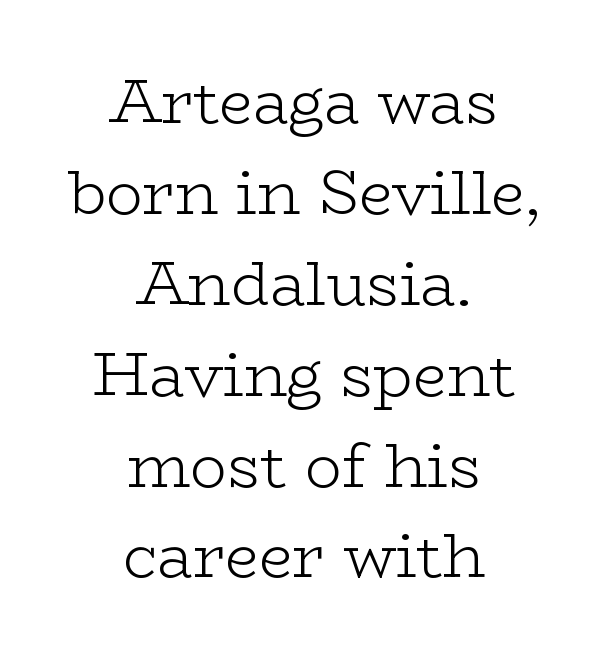
Q: Is the text bold? A: No.
Q: Is the text italic (slanted)? A: No, it is upright.
Q: Is the typeface a serif or a sans-serif typeface? A: Serif.
Q: Is the text underlined? A: No.
Q: How is the paragraph aligned? A: Centered.
Q: Is the spacing between letters normal or unusually wide? A: Normal.
Q: Is the spacing between lines tight, normal or loose? A: Normal.
Q: Width (condensed, normal, or wide)? A: Wide.
Q: Stroke contrast? A: Low.
Q: x-height? A: Medium.
Q: Monospaced? A: No.
